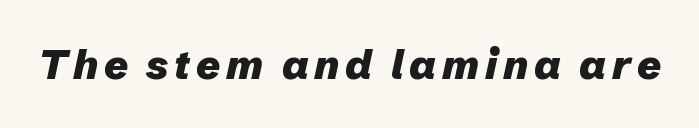
The characters look thick and weighty, a clear bold. Decoration check: the copy has no underline. Think of a printed novel: that variable character pitch is what you see here. Italic? Definitely — the glyphs are oblique.
